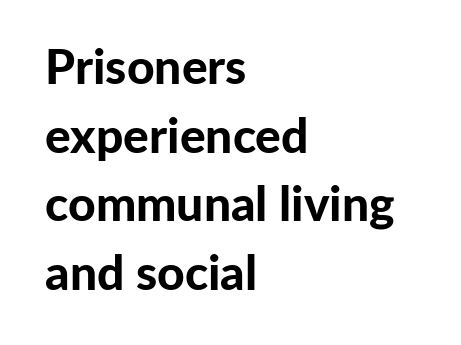
The image shows 48 px bold sans-serif type, upright; set left-aligned, normal line spacing (1.43x), normal letter spacing, not underlined; low stroke contrast and a medium x-height.
